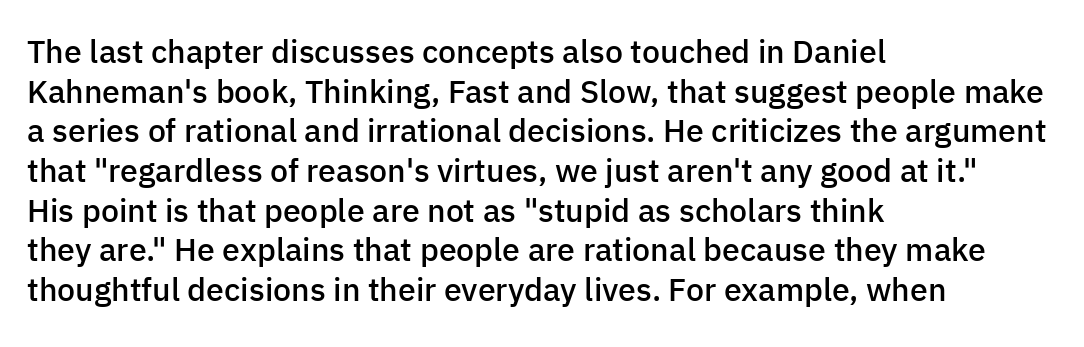
One-word summary of the alignment: left. The letters advance in unequal steps, a hallmark of proportional type. Slightly chunky letters — semibold, I'd say, not full bold. The area under the type is left untouched. The specimen reads as upright at a glance. Nope, no serifs anywhere on these letters.
